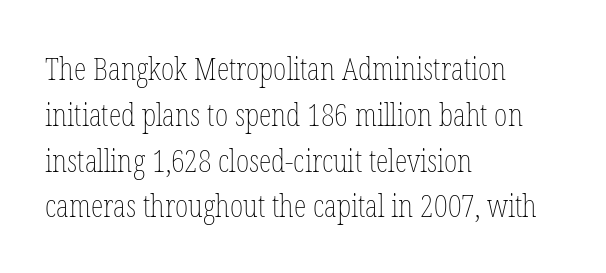
Q: Is the text bold? A: No.
Q: Is the text italic (slanted)? A: No, it is upright.
Q: Is the text underlined? A: No.
Q: How is the paragraph aligned? A: Left-aligned.
Q: Is the spacing between letters normal or unusually wide? A: Normal.
Q: Is the spacing between lines tight, normal or loose? A: Normal.
Q: Width (condensed, normal, or wide)? A: Condensed.
Q: Stroke contrast? A: Low.
Q: x-height? A: Medium.
Q: Monospaced? A: No.
